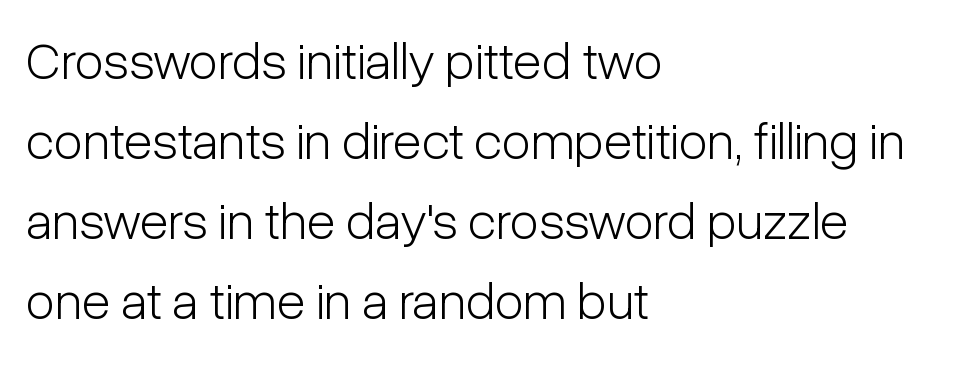
Q: Is the text bold? A: No.
Q: Is the text italic (slanted)? A: No, it is upright.
Q: Is the typeface a serif or a sans-serif typeface? A: Sans-serif.
Q: Is the text underlined? A: No.
Q: How is the paragraph aligned? A: Left-aligned.
Q: Is the spacing between letters normal or unusually wide? A: Normal.
Q: Is the spacing between lines tight, normal or loose? A: Normal.
Q: Width (condensed, normal, or wide)? A: Condensed.
Q: Stroke contrast? A: Low.
Q: x-height? A: Medium.
Q: Monospaced? A: No.
